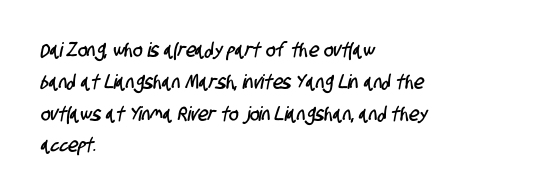
Q: Is the text underlined? A: No.
Q: How is the paragraph aligned? A: Left-aligned.
Q: Is the spacing between letters normal or unusually wide? A: Normal.
Q: Is the spacing between lines tight, normal or loose? A: Normal.
